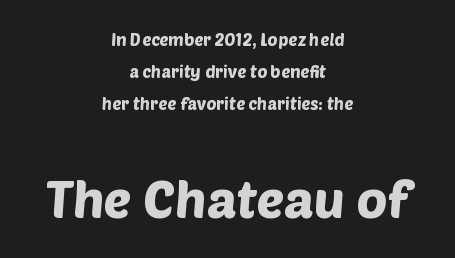
The image shows 52 px sans-serif type; set centered, line spacing 1.87x, normal letter spacing, not underlined; the second (bottom) block is 3.06x larger; low stroke contrast and a large x-height.
